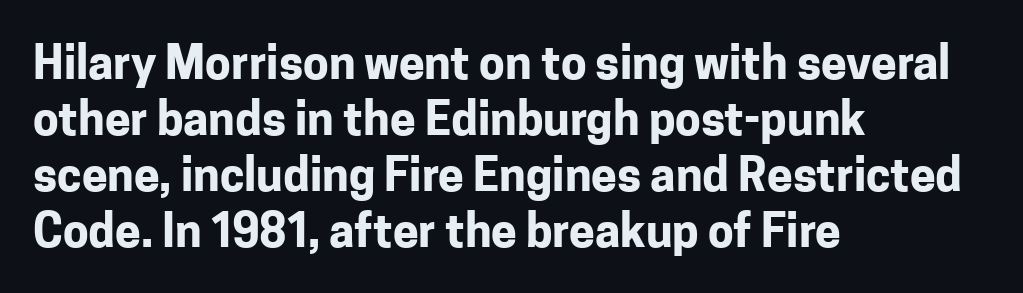
The image shows 46 px bold sans-serif type, upright; set left-aligned, line spacing 1.22x, normal letter spacing, not underlined; low stroke contrast and a medium x-height.
